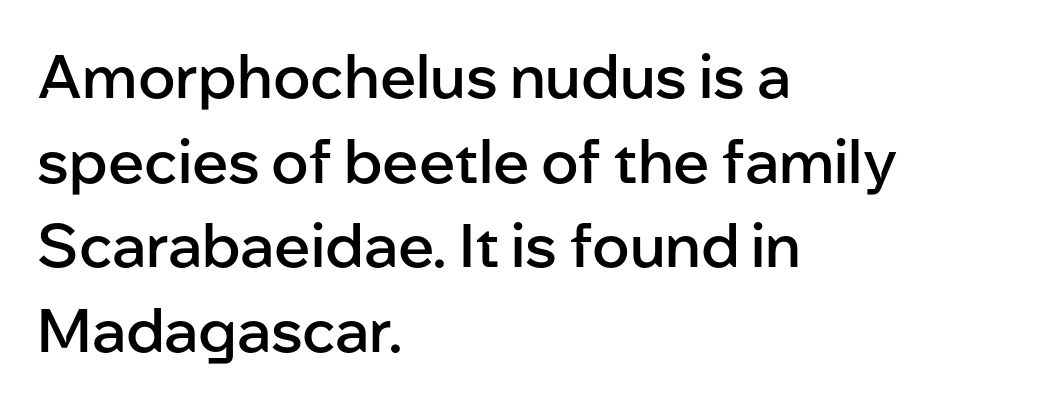
Horizontally, the lines are justified to the leading edge only. Horizontal bands of white between lines are of average thickness. Each word holds together tightly as a unit, with standard inter-letter gaps. Does the lettering tilt? It doesn't — this is upright.
